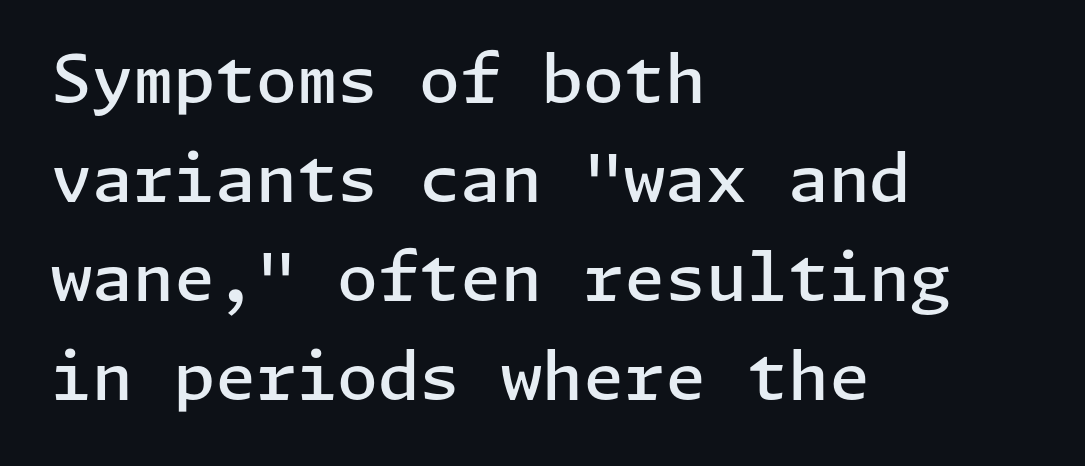
{"serif": "no", "italic": "no", "bold": "semi", "weight": "semibold", "width": "normal", "stroke_contrast": "low", "x_height": "medium", "underline": "no", "align": "left", "line_spacing": "normal", "line_spacing_ratio": 1.5, "letter_spacing": "normal", "letter_spacing_em": 0.0, "glyph_px": 66}
